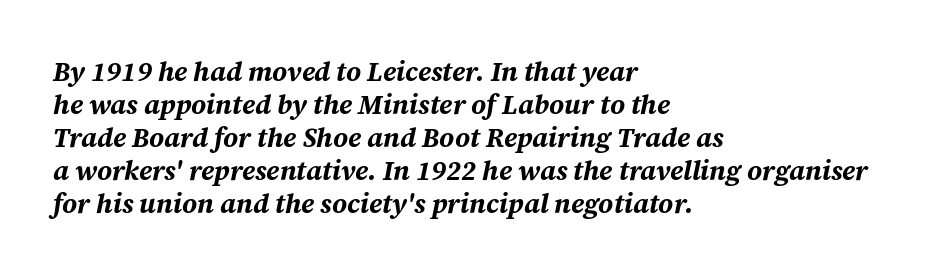
{"italic": "yes", "lean": "right", "slant_degrees": 12, "bold": "yes", "underline": "no", "align": "left", "line_spacing_ratio": 1.22, "letter_spacing": "normal", "letter_spacing_em": 0.0, "glyph_px": 27}
